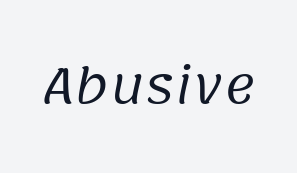
Q: Is the text bold? A: No.
Q: Is the typeface a serif or a sans-serif typeface? A: Sans-serif.
Q: Is the text underlined? A: No.
Q: Is the spacing between letters normal or unusually wide? A: Normal.
Q: Width (condensed, normal, or wide)? A: Normal.
Q: Stroke contrast? A: Low.
Q: x-height? A: Large.
Q: Monospaced? A: No.
